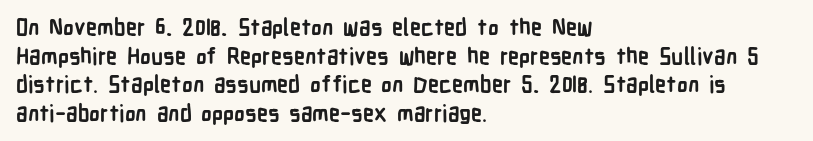
Q: Is the text bold? A: Yes.
Q: Is the text italic (slanted)? A: No, it is upright.
Q: Is the text underlined? A: No.
Q: How is the paragraph aligned? A: Left-aligned.
Q: Is the spacing between letters normal or unusually wide? A: Normal.
Q: Is the spacing between lines tight, normal or loose? A: Normal.
